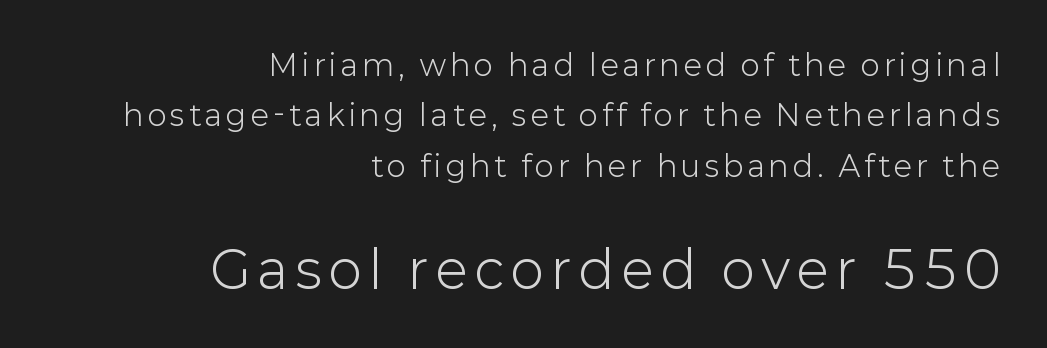
Q: Is the text bold? A: No.
Q: Is the text italic (slanted)? A: No, it is upright.
Q: Is the typeface a serif or a sans-serif typeface? A: Sans-serif.
Q: Is the text underlined? A: No.
Q: How is the paragraph aligned? A: Right-aligned.
Q: Which block of text is set in a larger size, the first (top) or the second (bottom)? A: The second (bottom) one.
Q: Width (condensed, normal, or wide)? A: Normal.
Q: Stroke contrast? A: Low.
Q: x-height? A: Medium.
Q: Monospaced? A: No.
